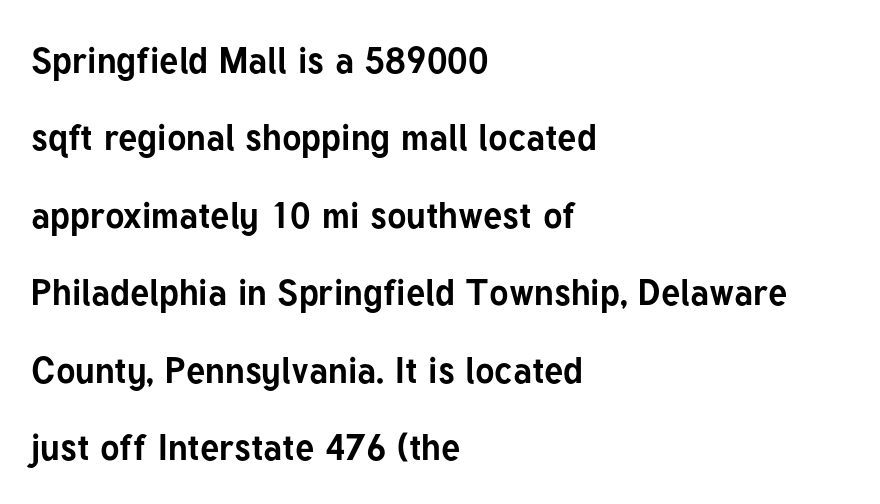
Q: Is the text bold? A: Yes.
Q: Is the text italic (slanted)? A: No, it is upright.
Q: Is the typeface a serif or a sans-serif typeface? A: Sans-serif.
Q: Is the text underlined? A: No.
Q: How is the paragraph aligned? A: Left-aligned.
Q: Is the spacing between letters normal or unusually wide? A: Normal.
Q: Is the spacing between lines tight, normal or loose? A: Loose.
Q: Width (condensed, normal, or wide)? A: Normal.
Q: Stroke contrast? A: Low.
Q: x-height? A: Medium.
Q: Monospaced? A: No.
